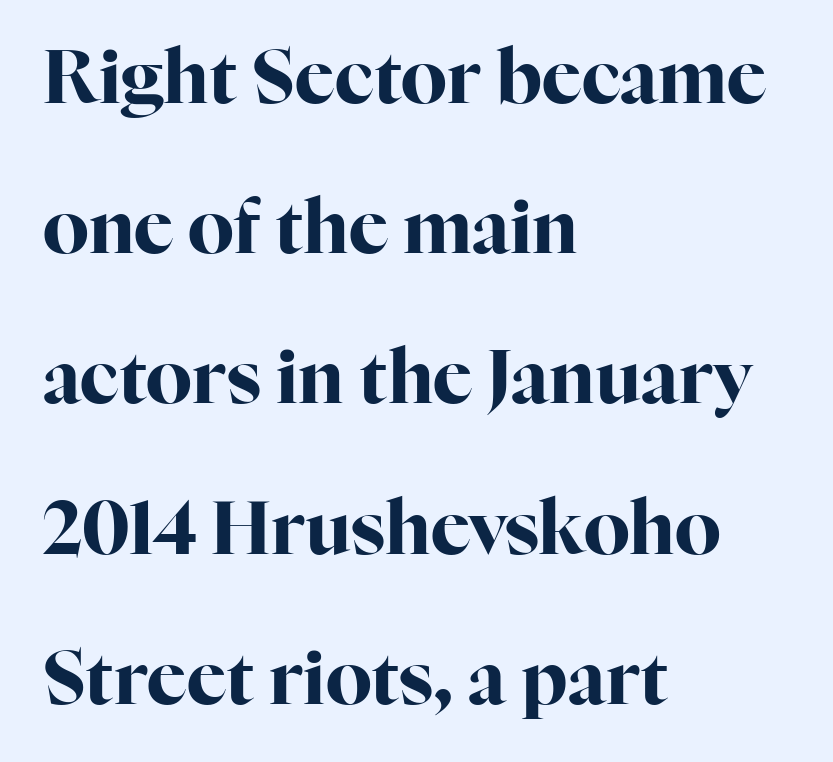
The sample has been set heavy, in full bold. The rendering keeps characters at their native spacing. Reading down the column, the eye jumps a long way to each next line. Underlining? Definitely not there. Classification — serif.
